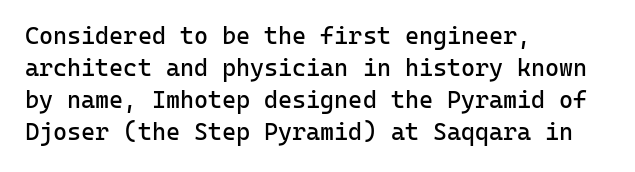
Q: Is the text bold? A: No.
Q: Is the text italic (slanted)? A: No, it is upright.
Q: Is the text underlined? A: No.
Q: How is the paragraph aligned? A: Left-aligned.
Q: Is the spacing between letters normal or unusually wide? A: Normal.
Q: Is the spacing between lines tight, normal or loose? A: Normal.
